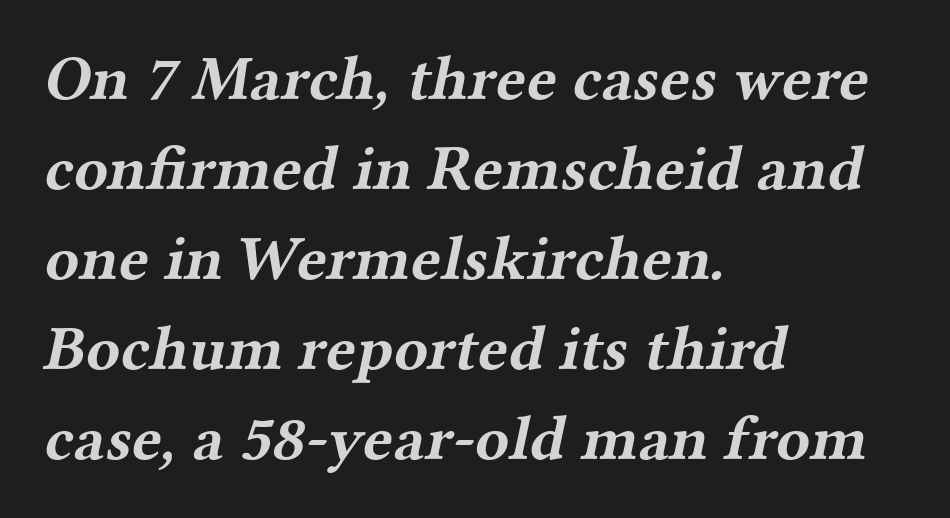
{"serif": "yes", "bold": "yes", "weight": "bold", "width": "wide", "stroke_contrast": "medium", "x_height": "medium", "monospaced": "no", "underline": "no", "align": "left", "line_spacing": "normal", "line_spacing_ratio": 1.43, "letter_spacing": "normal", "letter_spacing_em": 0.0, "glyph_px": 63}
